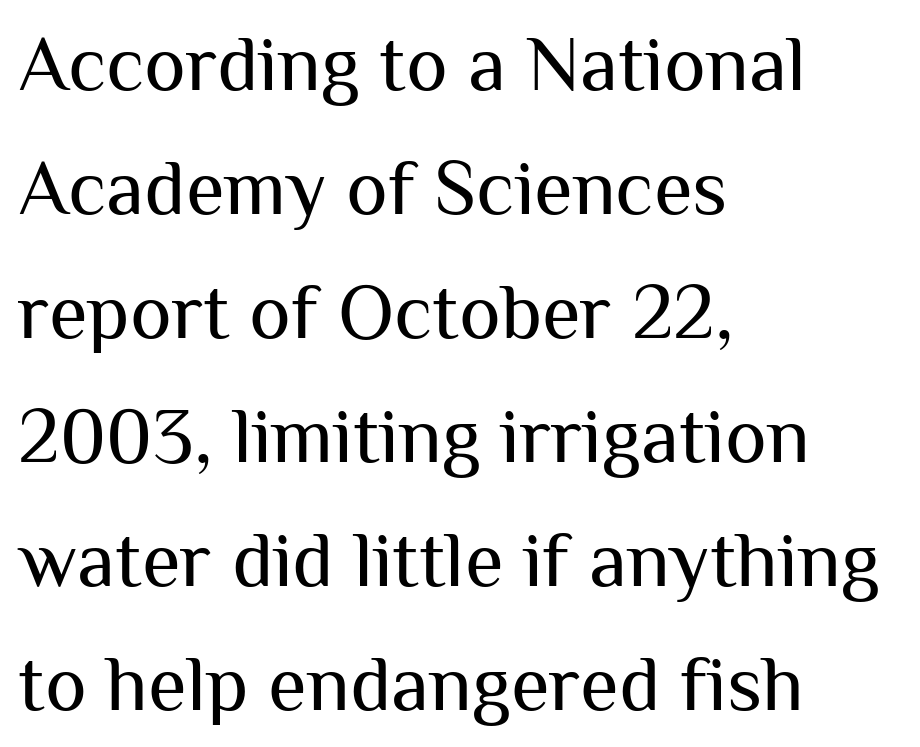
Q: Is the text bold? A: No.
Q: Is the text italic (slanted)? A: No, it is upright.
Q: Is the typeface a serif or a sans-serif typeface? A: Sans-serif.
Q: Is the text underlined? A: No.
Q: How is the paragraph aligned? A: Left-aligned.
Q: Is the spacing between letters normal or unusually wide? A: Normal.
Q: Is the spacing between lines tight, normal or loose? A: Normal.
Q: Width (condensed, normal, or wide)? A: Normal.
Q: Stroke contrast? A: Medium.
Q: x-height? A: Medium.
Q: Monospaced? A: No.
